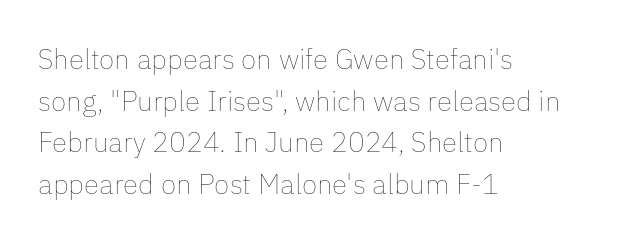
The image shows 28 px thin type, upright; set left-aligned, normal line spacing (1.49x), normal letter spacing, not underlined; low stroke contrast and a medium x-height.
